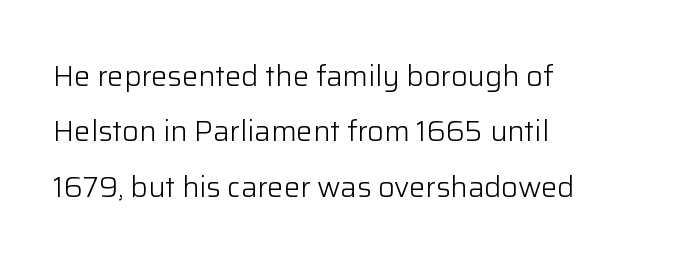
Q: Is the text bold? A: No.
Q: Is the text italic (slanted)? A: No, it is upright.
Q: Is the typeface a serif or a sans-serif typeface? A: Sans-serif.
Q: Is the text underlined? A: No.
Q: How is the paragraph aligned? A: Left-aligned.
Q: Is the spacing between letters normal or unusually wide? A: Normal.
Q: Is the spacing between lines tight, normal or loose? A: Loose.
Q: Width (condensed, normal, or wide)? A: Normal.
Q: Stroke contrast? A: Low.
Q: x-height? A: Medium.
Q: Monospaced? A: No.
